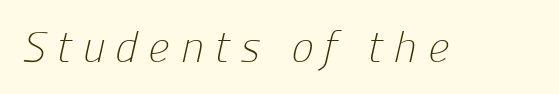
The image shows 43 px light sans-serif type; set unusually wide letter spacing (+0.23 em), not underlined; low stroke contrast and a medium x-height.
